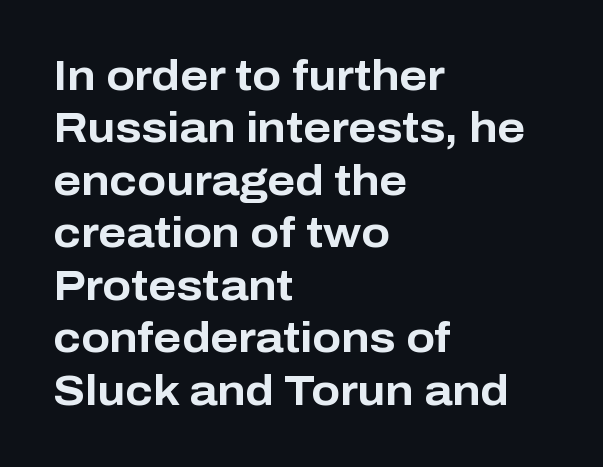
The image shows 42 px bold sans-serif type, upright; set left-aligned, normal line spacing (1.25x), normal letter spacing, not underlined; low stroke contrast and a medium x-height.
